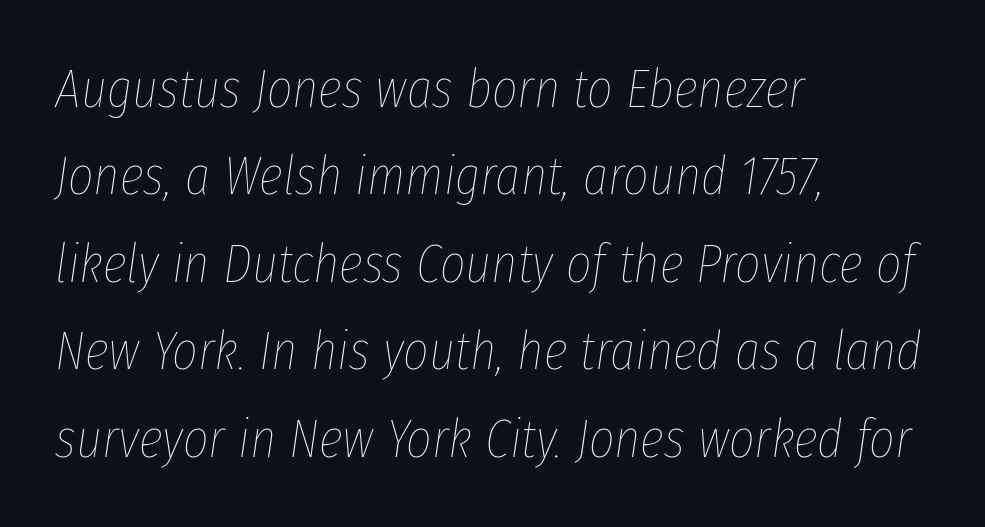
Q: Is the text bold? A: No.
Q: Is the text italic (slanted)? A: Yes, it leans right by about 8 degrees.
Q: Is the text underlined? A: No.
Q: How is the paragraph aligned? A: Left-aligned.
Q: Is the spacing between letters normal or unusually wide? A: Normal.
Q: Is the spacing between lines tight, normal or loose? A: Normal.
Q: Width (condensed, normal, or wide)? A: Condensed.
Q: Stroke contrast? A: Low.
Q: x-height? A: Medium.
Q: Monospaced? A: No.
